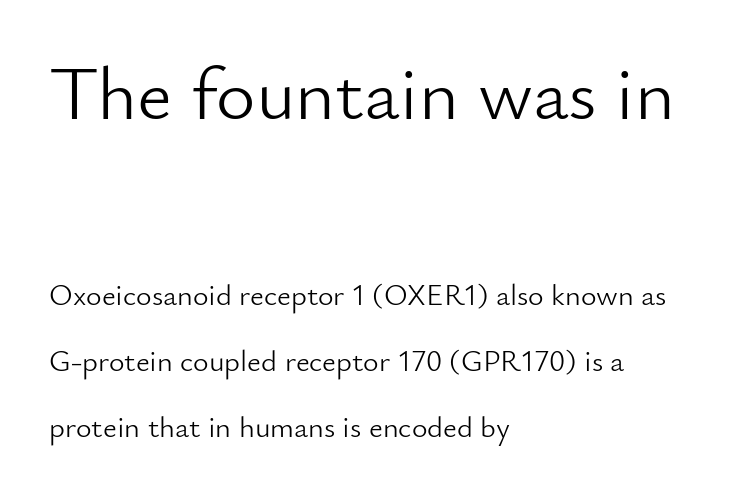
The image shows 76 px light sans-serif type, upright; set left-aligned, loose line spacing (2.2x), normal letter spacing, not underlined; the first (top) block is 2.53x larger; low stroke contrast and a small x-height.
